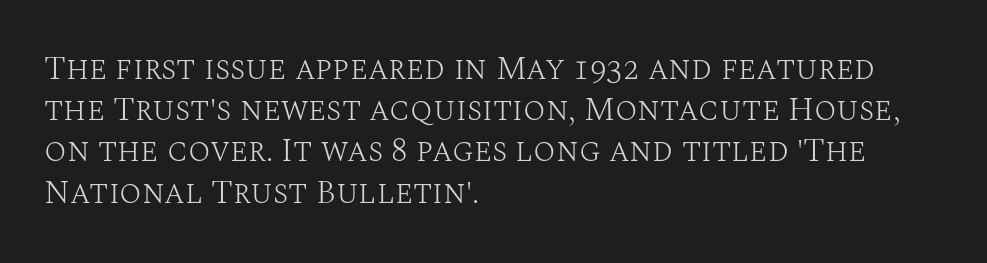
These lines sit exactly where default settings would place them. Heaviness? Minimal to ordinary, like unemphasized prose. Proportional: the letters do not fall into vertical columns. Alignment: flush left. This rendering features lettering with no underline. No italicization has been applied; the sample stays upright.
